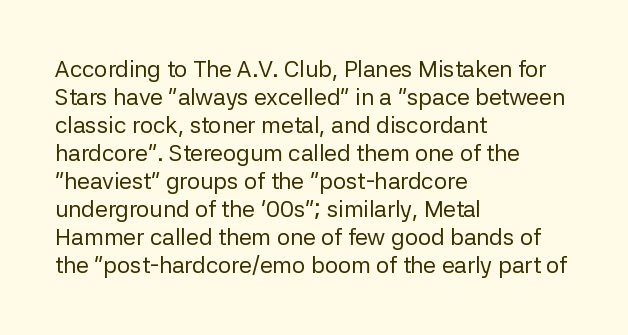
The image shows 23 px text type, upright; set left-aligned, line spacing 1.22x, normal letter spacing, not underlined.
